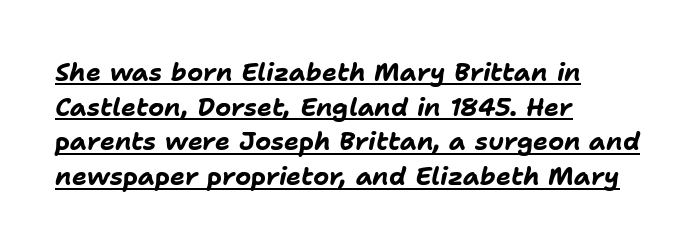
{"italic": "yes", "lean": "right", "slant_degrees": 11, "bold": "yes", "underline": "yes", "align": "left", "line_spacing": "normal", "line_spacing_ratio": 1.39, "letter_spacing": "normal", "letter_spacing_em": 0.0, "glyph_px": 25}
